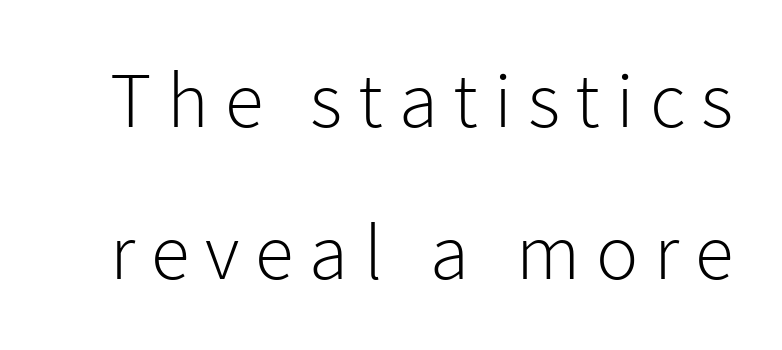
Q: Is the text bold? A: No.
Q: Is the text italic (slanted)? A: No, it is upright.
Q: Is the typeface a serif or a sans-serif typeface? A: Sans-serif.
Q: Is the text underlined? A: No.
Q: Is the spacing between letters normal or unusually wide? A: Unusually wide.
Q: Is the spacing between lines tight, normal or loose? A: Loose.
Q: Width (condensed, normal, or wide)? A: Normal.
Q: Stroke contrast? A: Low.
Q: x-height? A: Medium.
Q: Monospaced? A: No.
